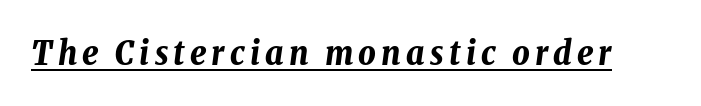
{"italic": "yes", "lean": "right", "slant_degrees": 8, "bold": "yes", "weight": "bold", "width": "condensed", "stroke_contrast": "low", "x_height": "medium", "monospaced": "no", "underline": "yes", "glyph_px": 34}
